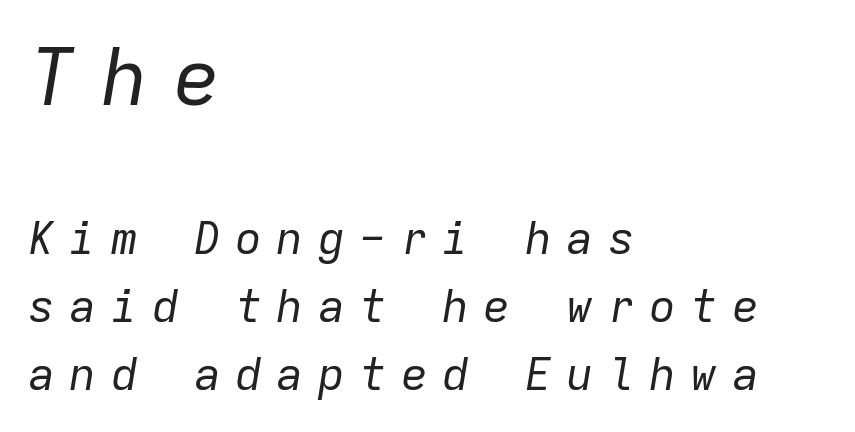
{"italic": "yes", "lean": "right", "slant_degrees": 9, "bold": "no", "weight": "regular", "width": "normal", "stroke_contrast": "low", "x_height": "medium", "monospaced": "yes", "underline": "no", "align": "left", "line_spacing": "normal", "line_spacing_ratio": 1.51, "letter_spacing": "wide", "letter_spacing_em": 0.32, "larger_block": "first", "size_ratio": 1.76, "glyph_px": 79}
